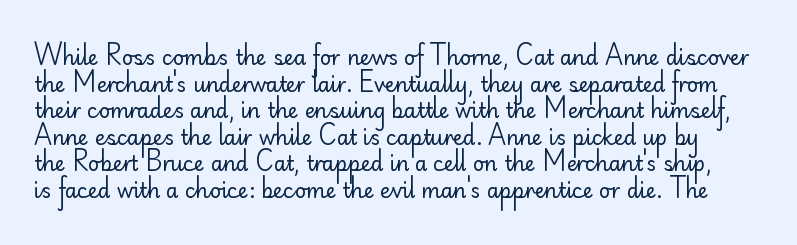
{"italic": "no", "bold": "no", "underline": "no", "line_spacing": "normal", "line_spacing_ratio": 1.33, "letter_spacing": "normal", "letter_spacing_em": 0.0, "glyph_px": 20}
